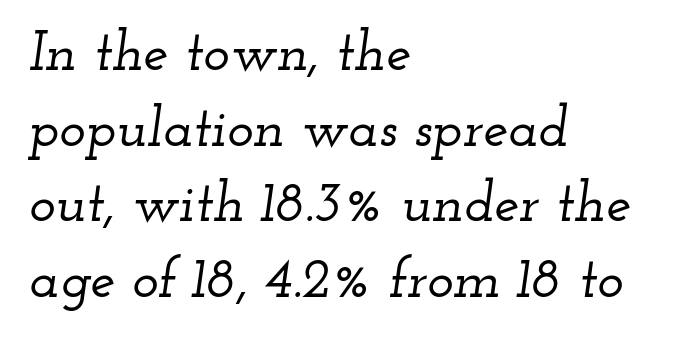
{"serif": "yes", "italic": "yes", "lean": "right", "slant_degrees": 12, "width": "wide", "stroke_contrast": "low", "x_height": "small", "monospaced": "no", "underline": "no", "align": "left", "line_spacing": "normal", "line_spacing_ratio": 1.35, "letter_spacing": "normal", "letter_spacing_em": 0.0, "glyph_px": 56}
